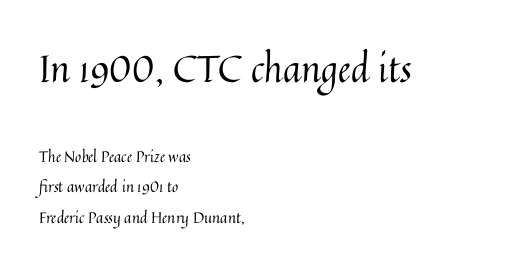
The typeface has the unassuming heft of standard copy or less. Nobody touched the tracking dial on this one. The block of text is sparse from top to bottom, with ample space between rows. Is the block centered? No — it sits flush against the left margin.
